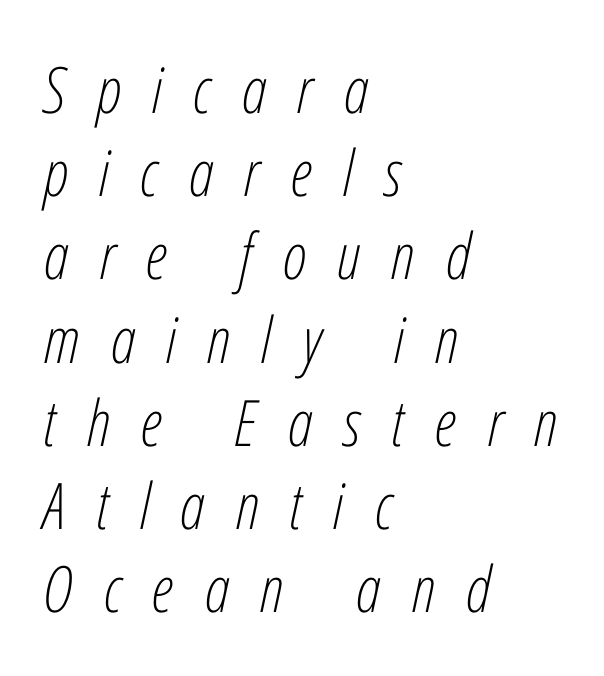
{"italic": "yes", "lean": "right", "slant_degrees": 12, "bold": "no", "weight": "light", "width": "condensed", "stroke_contrast": "low", "x_height": "medium", "monospaced": "no", "underline": "no", "align": "left", "line_spacing": "normal", "line_spacing_ratio": 1.3, "letter_spacing": "wide", "letter_spacing_em": 0.48, "glyph_px": 64}
